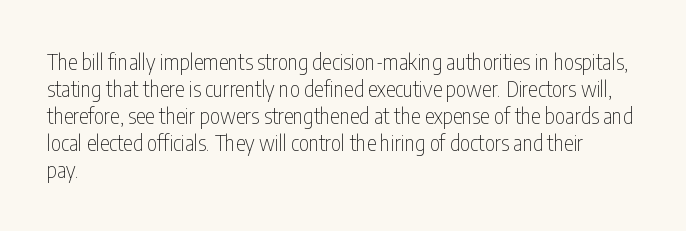
{"italic": "no", "bold": "no", "underline": "no", "align": "left", "line_spacing_ratio": 1.23, "letter_spacing": "normal", "letter_spacing_em": 0.0, "glyph_px": 22}
